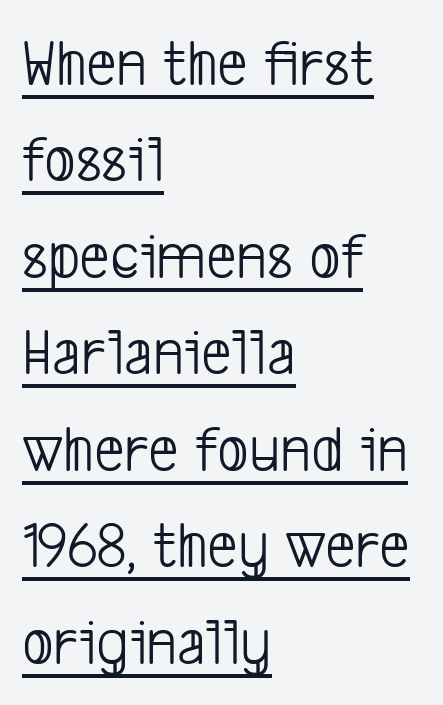
Caption: lettering with a line underneath. Summary of weight: not heavy and not bold. The space between consecutive lines is moderate. The passage is arranged the way most books set body copy — flush left. The tracking reads as untouched default to a designer's eye.
